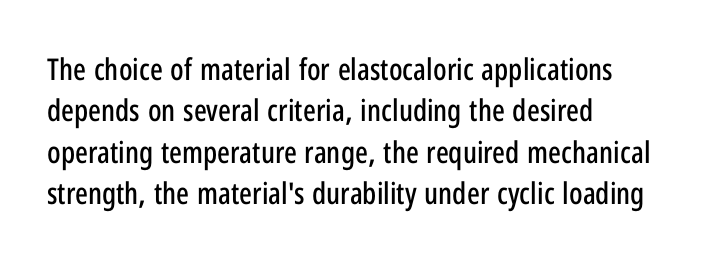
{"serif": "no", "italic": "no", "width": "condensed", "stroke_contrast": "low", "x_height": "medium", "monospaced": "no", "underline": "no", "align": "left", "line_spacing": "normal", "line_spacing_ratio": 1.38, "letter_spacing": "normal", "letter_spacing_em": 0.0, "glyph_px": 30}
